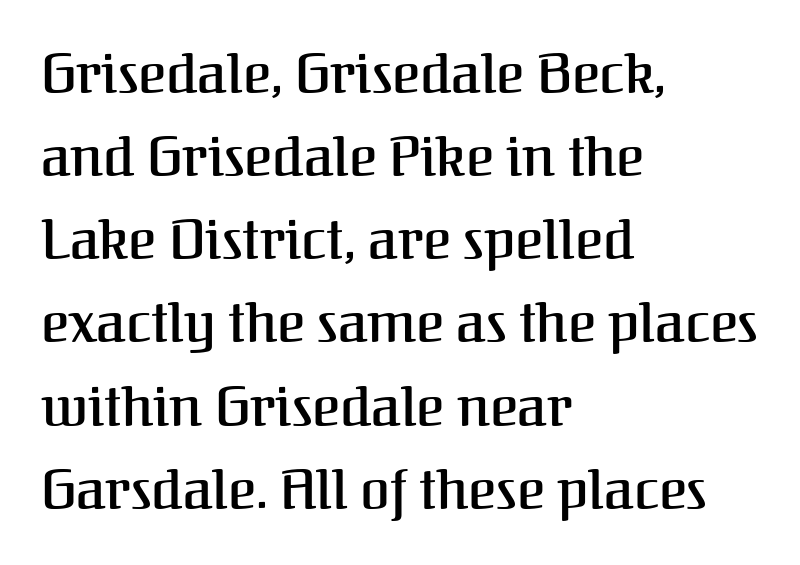
The image shows 54 px semibold serif type, upright; set left-aligned, normal line spacing (1.54x), normal letter spacing, not underlined; medium stroke contrast and a medium x-height.
